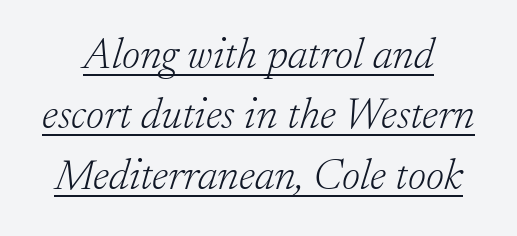
{"serif": "yes", "italic": "yes", "lean": "right", "slant_degrees": 17, "bold": "no", "weight": "light", "width": "normal", "stroke_contrast": "low", "x_height": "small", "monospaced": "no", "underline": "yes", "line_spacing": "normal", "line_spacing_ratio": 1.37, "letter_spacing": "normal", "letter_spacing_em": 0.0, "glyph_px": 44}
